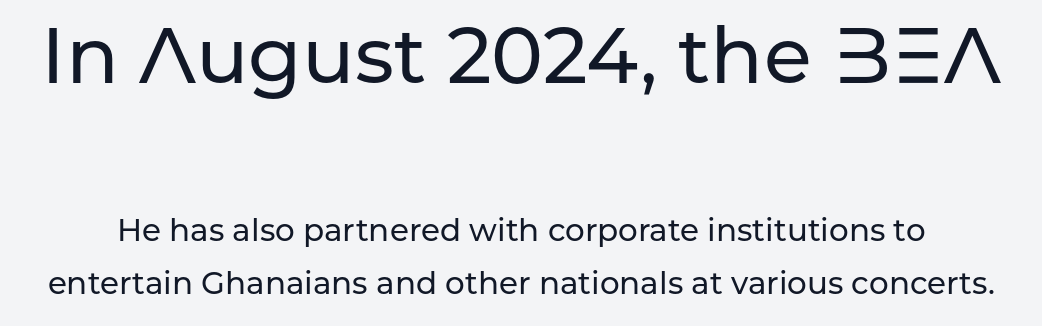
{"serif": "no", "italic": "no", "width": "normal", "stroke_contrast": "low", "x_height": "medium", "monospaced": "no", "underline": "no", "line_spacing": "normal", "line_spacing_ratio": 1.68, "letter_spacing": "normal", "letter_spacing_em": 0.0, "larger_block": "first", "size_ratio": 2.52, "glyph_px": 78}
